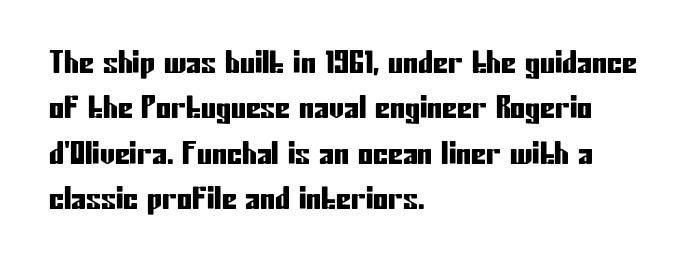
The image shows 30 px condensed sans-serif type, upright; set left-aligned, normal line spacing (1.51x), normal letter spacing, not underlined; low stroke contrast and a medium x-height.
